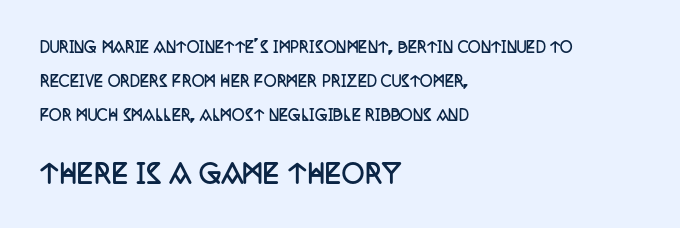
Alignment: flush left. Whoever set this chose breathing room over compactness in the vertical rhythm. A dark, heavy texture on the line: the type is bold. A typesetter would mark this as roman, not italic. There is no visible air inserted between adjacent glyphs.
